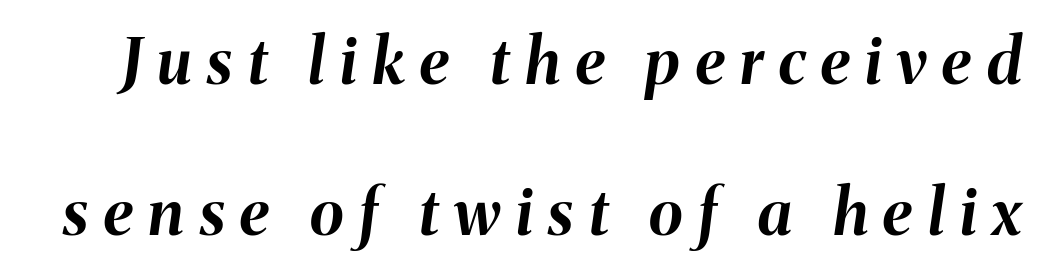
The image shows 63 px bold type, italic (leaning right); set loose line spacing (2.39x), unusually wide letter spacing (+0.25 em), not underlined; medium stroke contrast and a medium x-height.
